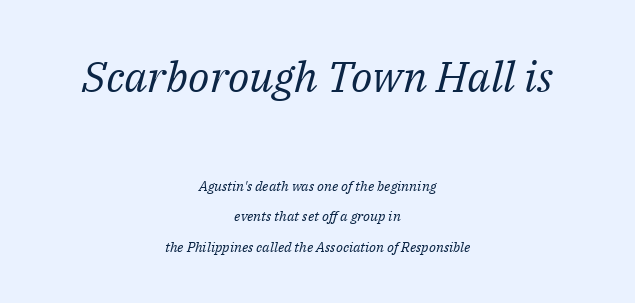
Q: Is the text bold? A: No.
Q: Is the text italic (slanted)? A: Yes, it leans right by about 14 degrees.
Q: Is the typeface a serif or a sans-serif typeface? A: Serif.
Q: Is the text underlined? A: No.
Q: How is the paragraph aligned? A: Centered.
Q: Is the spacing between letters normal or unusually wide? A: Normal.
Q: Is the spacing between lines tight, normal or loose? A: Loose.
Q: Which block of text is set in a larger size, the first (top) or the second (bottom)? A: The first (top) one.
Q: Width (condensed, normal, or wide)? A: Normal.
Q: Stroke contrast? A: Medium.
Q: x-height? A: Medium.
Q: Monospaced? A: No.
